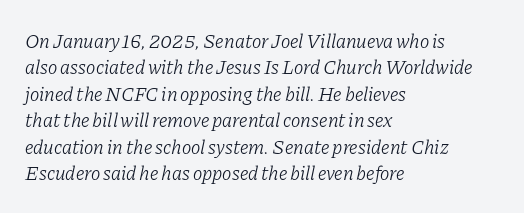
Nobody drew a line under any word here. Counters stay open thanks to moderate or lighter strokes. Whoever set this chose a conventional vertical rhythm. All the whitespace from short lines collects on the right.
